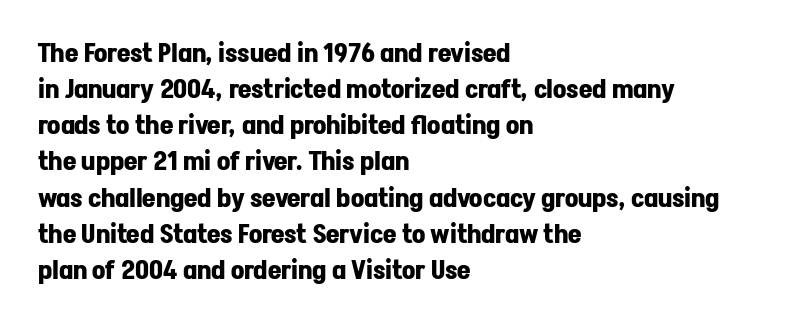
{"italic": "no", "bold": "yes", "underline": "no", "align": "left", "line_spacing": "normal", "line_spacing_ratio": 1.39, "letter_spacing": "normal", "letter_spacing_em": 0.0, "glyph_px": 26}
